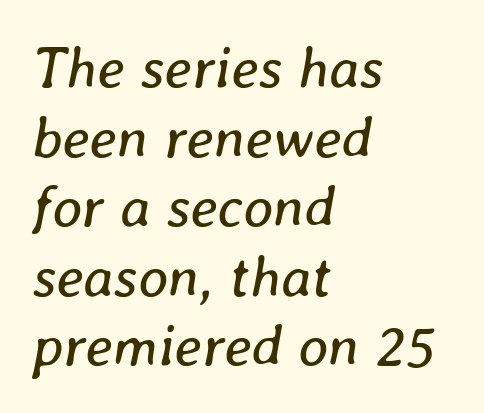
Q: Is the text bold? A: No.
Q: Is the text italic (slanted)? A: Yes, it leans right by about 8 degrees.
Q: Is the text underlined? A: No.
Q: How is the paragraph aligned? A: Left-aligned.
Q: Is the spacing between letters normal or unusually wide? A: Normal.
Q: Width (condensed, normal, or wide)? A: Normal.
Q: Stroke contrast? A: Low.
Q: x-height? A: Medium.
Q: Monospaced? A: No.
